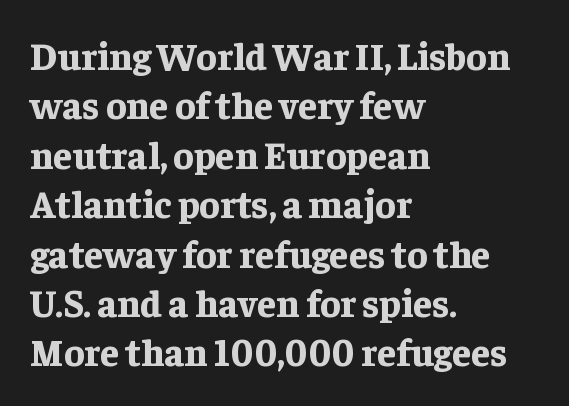
Q: Is the text bold? A: Yes.
Q: Is the text italic (slanted)? A: No, it is upright.
Q: Is the typeface a serif or a sans-serif typeface? A: Serif.
Q: Is the text underlined? A: No.
Q: How is the paragraph aligned? A: Left-aligned.
Q: Is the spacing between letters normal or unusually wide? A: Normal.
Q: Is the spacing between lines tight, normal or loose? A: Normal.
Q: Width (condensed, normal, or wide)? A: Normal.
Q: Stroke contrast? A: Low.
Q: x-height? A: Medium.
Q: Monospaced? A: No.
